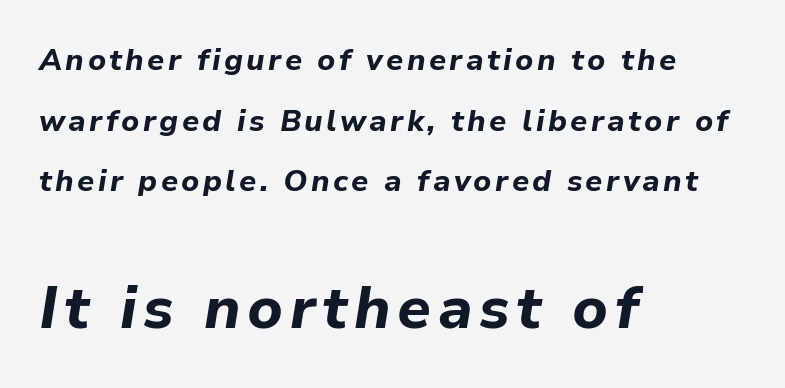
What's the leading like? Stretched, with rows far apart. Bold? Absolutely — the strokes are thick and heavy. This sample has the flowing, uneven cadence of proportional lettering. The rendering anchors every line to the left-hand side. Beneath every word, the page is bare.
